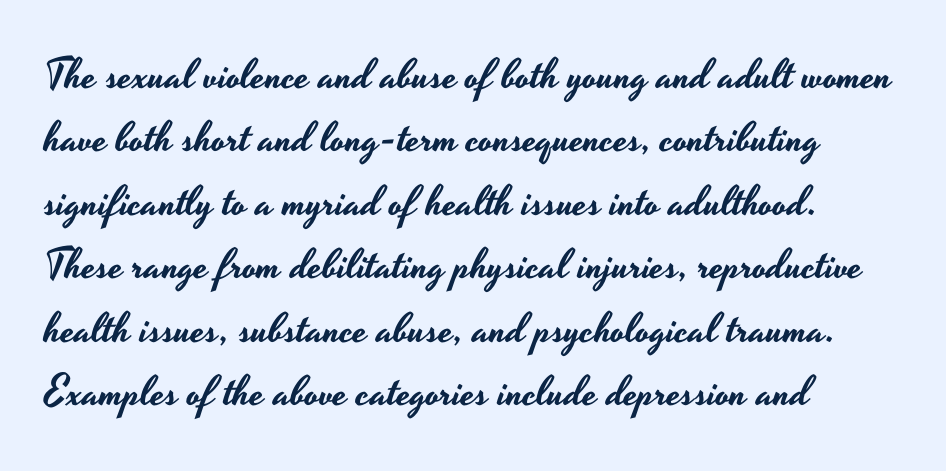
Q: Is the text italic (slanted)? A: Yes.
Q: Is the typeface a serif or a sans-serif typeface? A: Sans-serif.
Q: Is the text underlined? A: No.
Q: How is the paragraph aligned? A: Left-aligned.
Q: Is the spacing between letters normal or unusually wide? A: Normal.
Q: Is the spacing between lines tight, normal or loose? A: Normal.
Q: Width (condensed, normal, or wide)? A: Wide.
Q: Stroke contrast? A: Low.
Q: x-height? A: Small.
Q: Monospaced? A: No.
